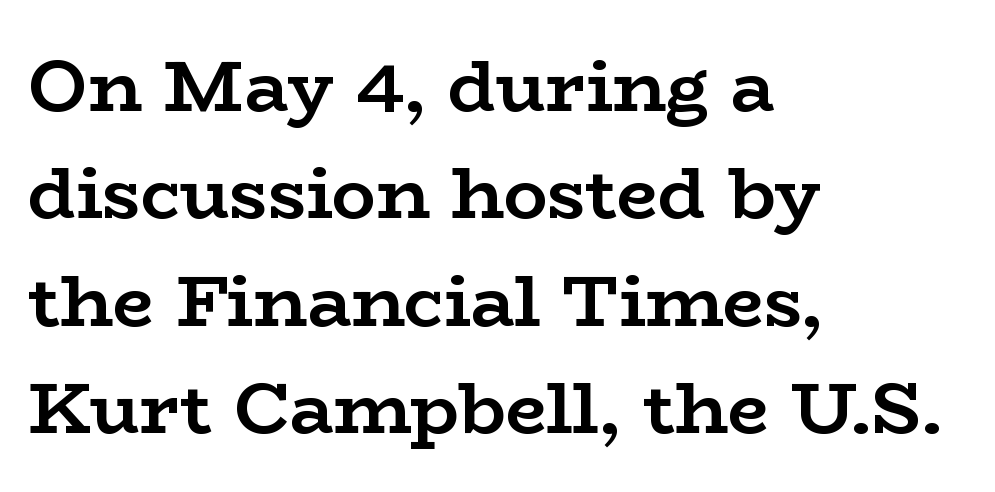
Does the leading feel generous? No, just average. Check under the words: just untouched page. If you drew a ruler down the left edge, every line would touch it. The letters carry serifs — small finishing strokes at the ends of their stems.
